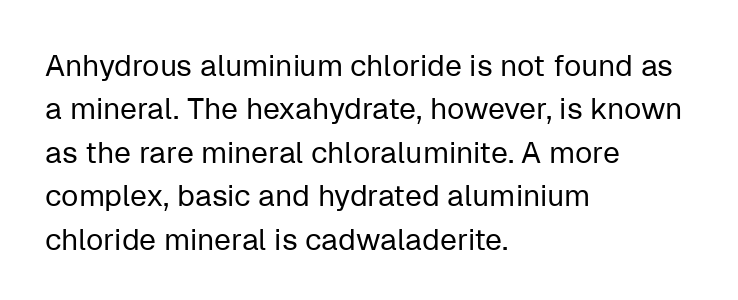
Q: Is the text bold? A: No.
Q: Is the text italic (slanted)? A: No, it is upright.
Q: Is the typeface a serif or a sans-serif typeface? A: Sans-serif.
Q: Is the text underlined? A: No.
Q: How is the paragraph aligned? A: Left-aligned.
Q: Is the spacing between letters normal or unusually wide? A: Normal.
Q: Is the spacing between lines tight, normal or loose? A: Normal.
Q: Width (condensed, normal, or wide)? A: Normal.
Q: Stroke contrast? A: Low.
Q: x-height? A: Medium.
Q: Monospaced? A: No.
